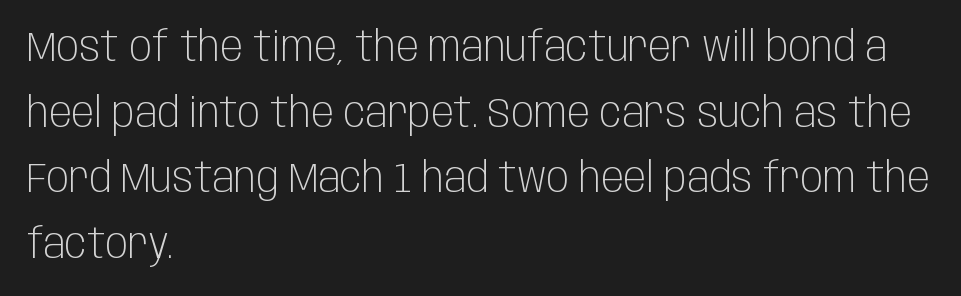
Is this a fixed-width face? No — the glyphs have proportional, varying widths. Notice how descenders clear the ascenders below comfortably — that's standard leading. A sans-serif font was chosen for this passage. Weight: regular or lighter. In CSS terms this would be text-align: left.
